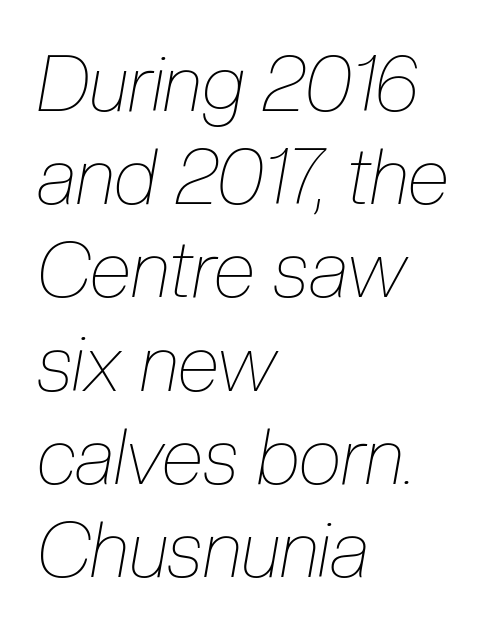
The image shows 77 px thin, condensed type, italic (leaning right); set left-aligned, line spacing 1.21x, normal letter spacing, not underlined; low stroke contrast and a medium x-height.
